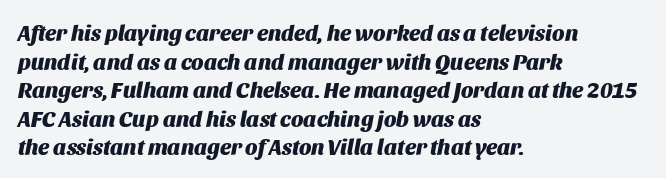
The image shows 22 px bold type, italic (leaning right); set left-aligned, normal line spacing (1.3x), normal letter spacing, not underlined.
